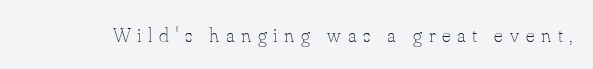
The image shows 21 px text type, upright; set unusually wide letter spacing (+0.32 em), not underlined.
